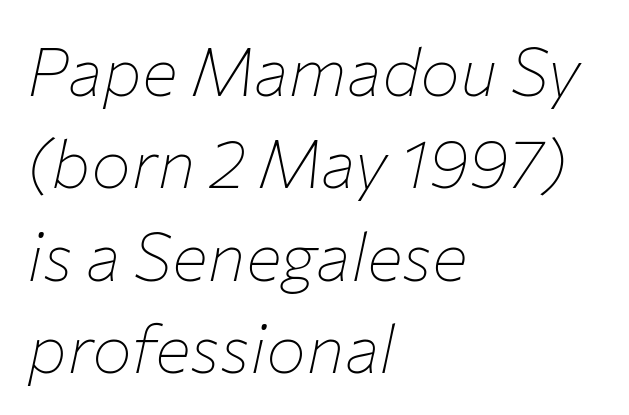
{"italic": "yes", "lean": "right", "slant_degrees": 12, "bold": "no", "weight": "thin", "width": "normal", "stroke_contrast": "low", "x_height": "medium", "monospaced": "no", "underline": "no", "align": "left", "line_spacing": "normal", "line_spacing_ratio": 1.38, "letter_spacing": "normal", "letter_spacing_em": 0.0, "glyph_px": 67}
